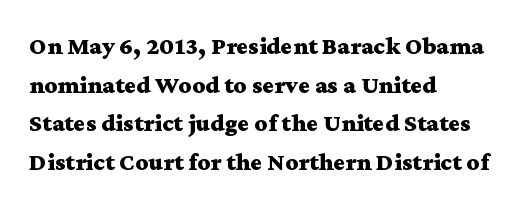
{"italic": "no", "bold": "yes", "underline": "no", "align": "left", "line_spacing": "normal", "line_spacing_ratio": 1.55, "letter_spacing": "normal", "letter_spacing_em": 0.0, "glyph_px": 25}
